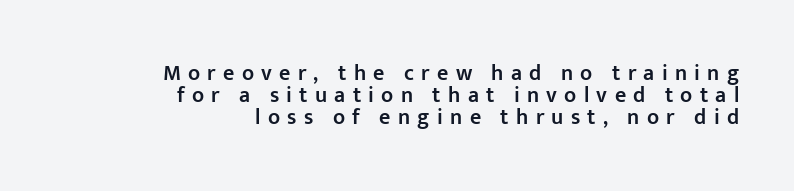
Q: Is the text bold? A: Semi-bold.
Q: Is the text italic (slanted)? A: No, it is upright.
Q: Is the text underlined? A: No.
Q: How is the paragraph aligned? A: Right-aligned.
Q: Is the spacing between letters normal or unusually wide? A: Unusually wide.
Q: Is the spacing between lines tight, normal or loose? A: Tight.
